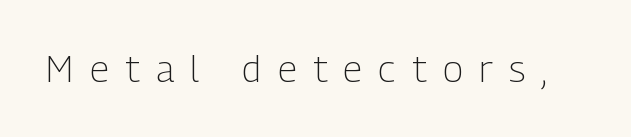
The image shows 37 px light, condensed sans-serif type, upright; set unusually wide letter spacing (+0.45 em), not underlined; low stroke contrast and a medium x-height.
